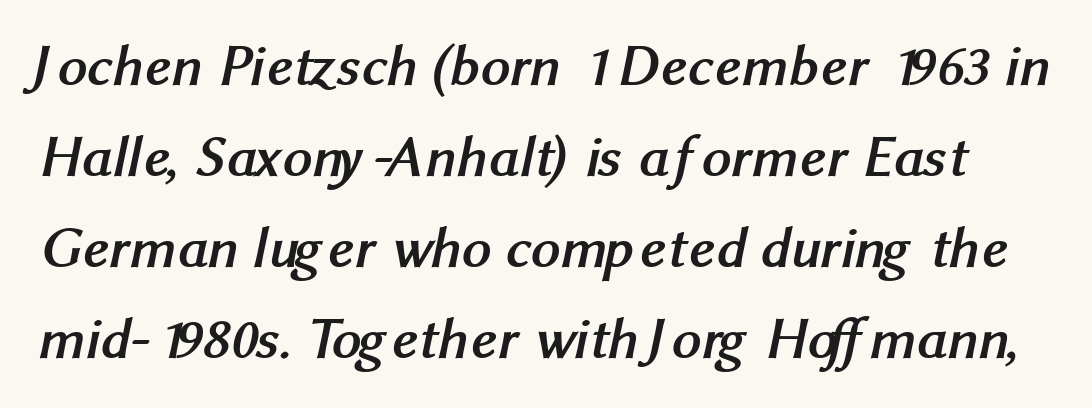
{"serif": "no", "bold": "yes", "weight": "semibold", "width": "normal", "stroke_contrast": "medium", "x_height": "medium", "monospaced": "no", "underline": "no", "line_spacing": "normal", "line_spacing_ratio": 1.57, "letter_spacing": "normal", "letter_spacing_em": 0.0, "glyph_px": 58}
